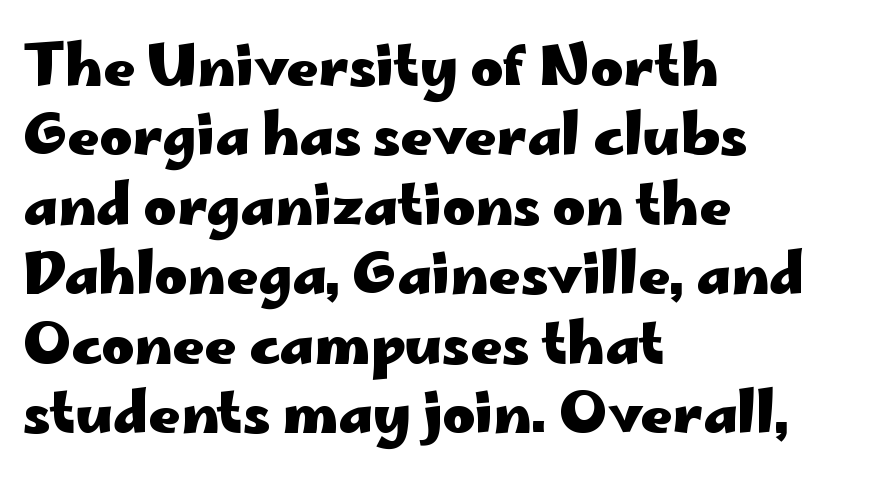
The image shows 56 px heavy, wide sans-serif type, upright; set left-aligned, line spacing 1.24x, normal letter spacing, not underlined; low stroke contrast and a small x-height.
